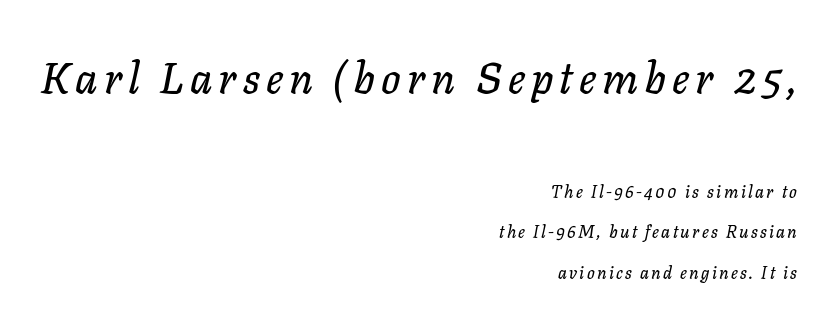
The emphasis by scale lands on block number one, above. Has an underline been added? It has not. Italic? Definitely — the glyphs are oblique. The letters advance in unequal steps, a hallmark of proportional type. Compared with a flush-left layout, this one pins lines to the opposite, right side. Vertical spacing — loose.
